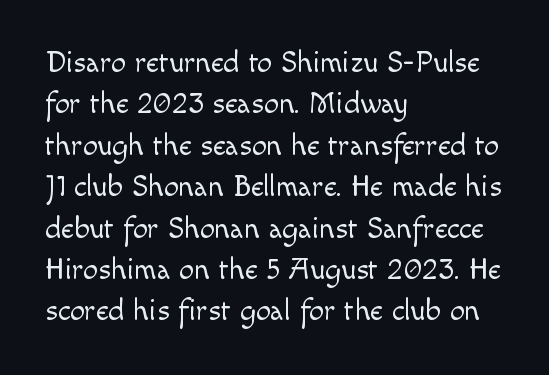
Q: Is the text bold? A: No.
Q: Is the text italic (slanted)? A: No, it is upright.
Q: Is the typeface a serif or a sans-serif typeface? A: Sans-serif.
Q: Is the text underlined? A: No.
Q: How is the paragraph aligned? A: Left-aligned.
Q: Is the spacing between letters normal or unusually wide? A: Normal.
Q: Is the spacing between lines tight, normal or loose? A: Normal.
Q: Width (condensed, normal, or wide)? A: Normal.
Q: x-height? A: Small.
Q: Monospaced? A: No.
